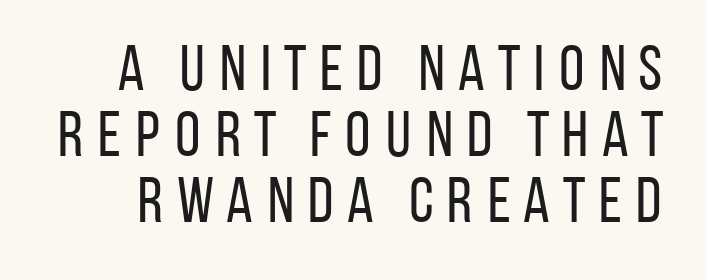
Q: Is the text bold? A: No.
Q: Is the text italic (slanted)? A: No, it is upright.
Q: Is the typeface a serif or a sans-serif typeface? A: Sans-serif.
Q: Is the text underlined? A: No.
Q: Is the spacing between lines tight, normal or loose? A: Tight.
Q: Width (condensed, normal, or wide)? A: Condensed.
Q: Stroke contrast? A: Low.
Q: x-height? A: Large.
Q: Monospaced? A: No.
